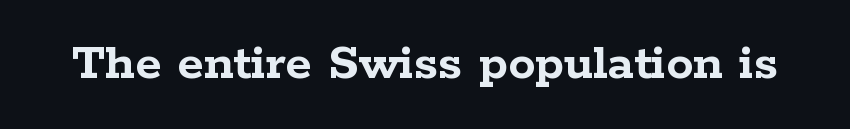
The image shows 54 px semibold, wide serif type, upright; set normal letter spacing, not underlined; low stroke contrast and a medium x-height.
